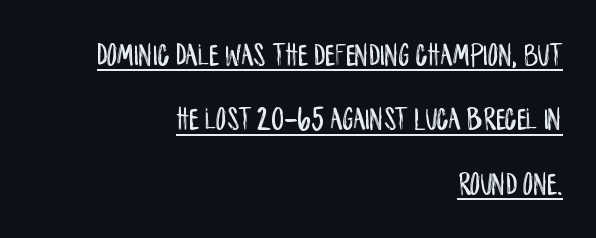
The specimen includes a rule beneath the text block's lines. Tracking value appears to be zero — textbook default spacing. This block would shrink considerably if given ordinary leading; it's expanded now. Leftover space on each line is placed entirely before the opening word. Is there any slant? The stems are plumb.
